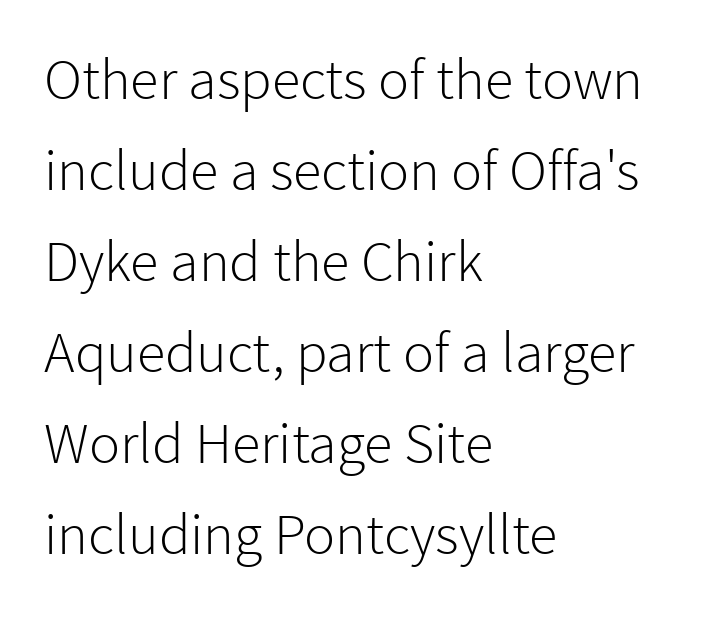
Do the letters lean? They stand straight. Words float on clear page, feet unadorned. I'd call this a sans setting — the letters go barefoot. Here the designer chose a conventional face with non-uniform glyph widths.
